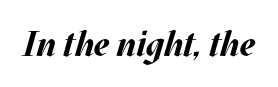
{"italic": "yes", "lean": "right", "slant_degrees": 17, "bold": "yes", "weight": "bold", "width": "normal", "stroke_contrast": "medium", "x_height": "large", "monospaced": "no", "underline": "no", "letter_spacing": "normal", "letter_spacing_em": 0.0, "glyph_px": 35}
